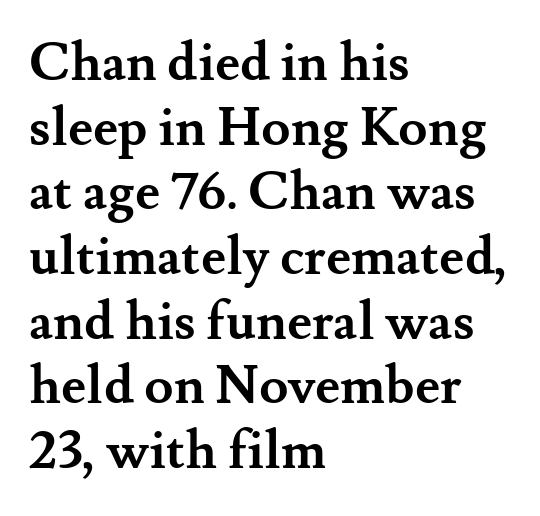
Q: Is the text bold? A: Yes.
Q: Is the text italic (slanted)? A: No, it is upright.
Q: Is the typeface a serif or a sans-serif typeface? A: Serif.
Q: Is the text underlined? A: No.
Q: How is the paragraph aligned? A: Left-aligned.
Q: Is the spacing between letters normal or unusually wide? A: Normal.
Q: Width (condensed, normal, or wide)? A: Normal.
Q: Stroke contrast? A: Medium.
Q: x-height? A: Small.
Q: Monospaced? A: No.
